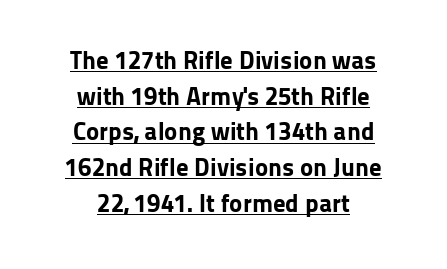
The image shows 25 px bold type, upright; set centered, normal line spacing (1.43x), normal letter spacing, underlined.
